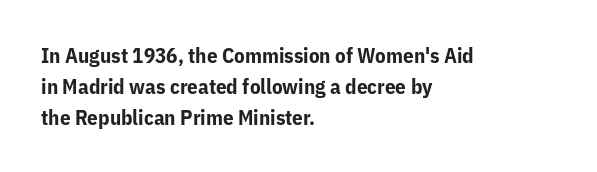
{"italic": "no", "bold": "yes", "underline": "no", "align": "left", "line_spacing": "normal", "line_spacing_ratio": 1.47, "letter_spacing": "normal", "letter_spacing_em": 0.0, "glyph_px": 21}
